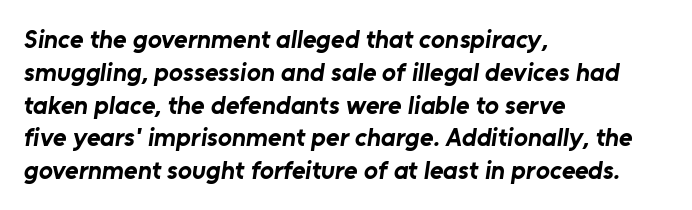
Regarding leading, the lines here are spaced in the standard way. The letterforms sit shoulder to shoulder at normal distance. Plenty of ink on the page — the face is bold. The ragged edge is on the right, which tells us the setting is flush left. The baseline area is clear.
